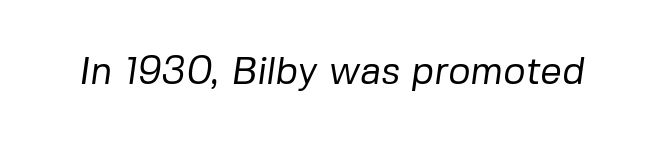
Underlining? Definitely not there. A light-to-regular cut is what we see here. Is this a fixed-width face? No — the glyphs have proportional, varying widths. The tracking reads as untouched default to a designer's eye. Letterform terminals end flat and unadorned throughout the passage.
